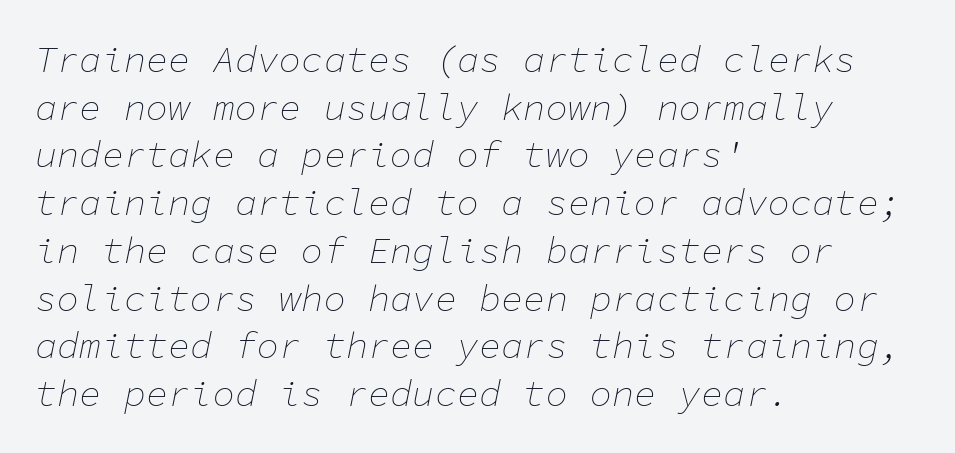
Q: Is the text bold? A: No.
Q: Is the text italic (slanted)? A: Yes, it leans right by about 11 degrees.
Q: Is the text underlined? A: No.
Q: How is the paragraph aligned? A: Left-aligned.
Q: Is the spacing between letters normal or unusually wide? A: Normal.
Q: Is the spacing between lines tight, normal or loose? A: Normal.
Q: Width (condensed, normal, or wide)? A: Normal.
Q: Stroke contrast? A: Low.
Q: x-height? A: Medium.
Q: Monospaced? A: Yes.
